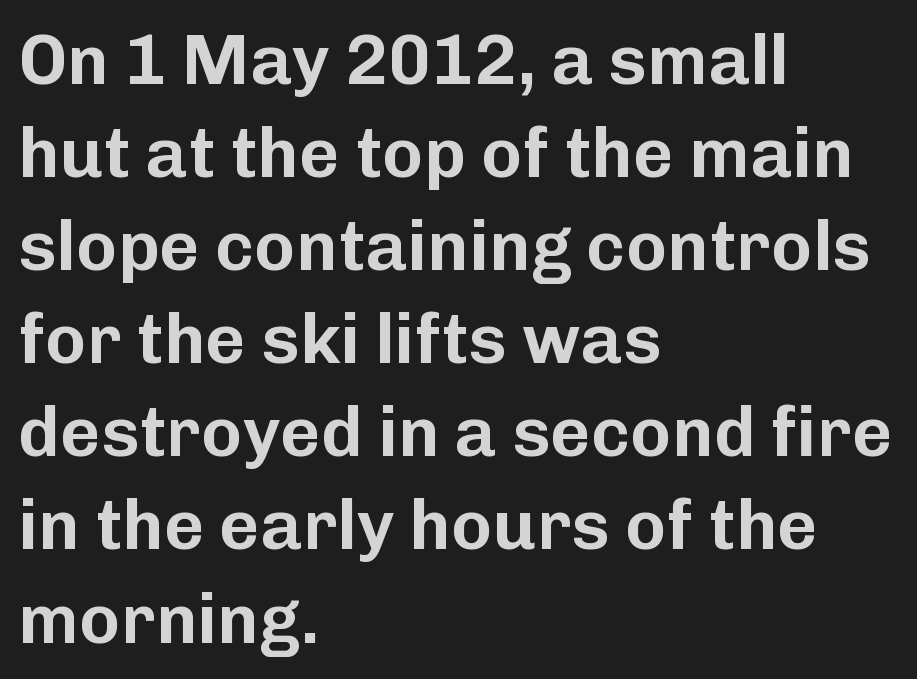
{"serif": "no", "italic": "no", "width": "normal", "stroke_contrast": "low", "x_height": "medium", "monospaced": "no", "underline": "no", "align": "left", "line_spacing": "normal", "line_spacing_ratio": 1.33, "letter_spacing": "normal", "letter_spacing_em": 0.0, "glyph_px": 70}
